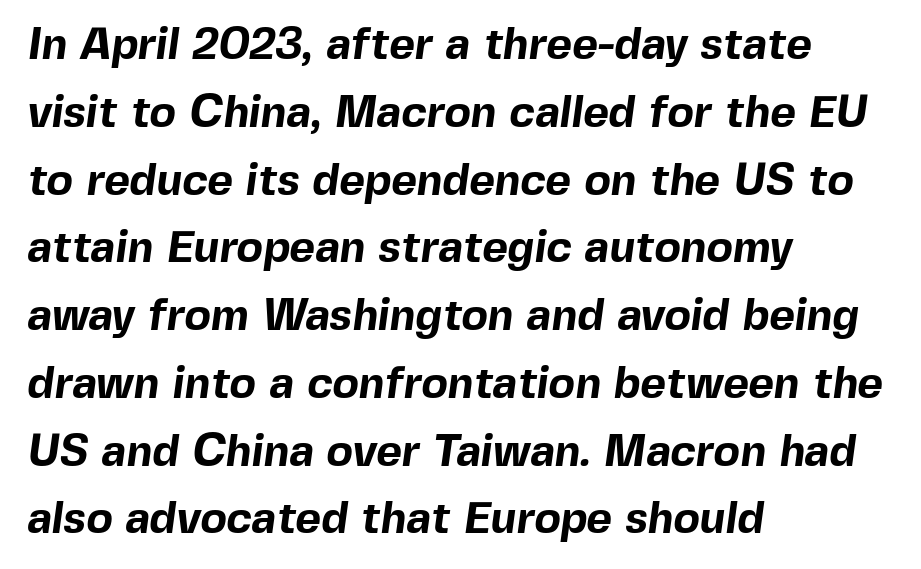
The face used here is proportionally spaced, like ordinary book or web type. Plenty of ink on the page — the face is bold. If you drew a ruler down the left edge, every line would touch it. Vertically, the passage feels balanced, rows spaced as you'd expect. Unlike a traditional serif, this face leaves its strokes unadorned.
